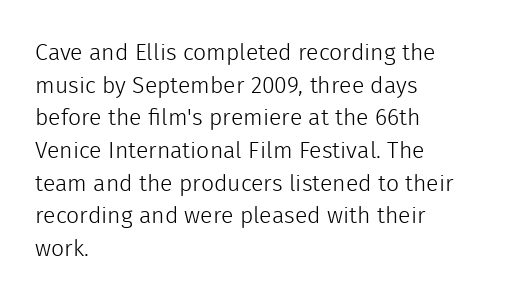
The image shows 23 px text type, upright; set left-aligned, normal line spacing (1.42x), normal letter spacing, not underlined.
